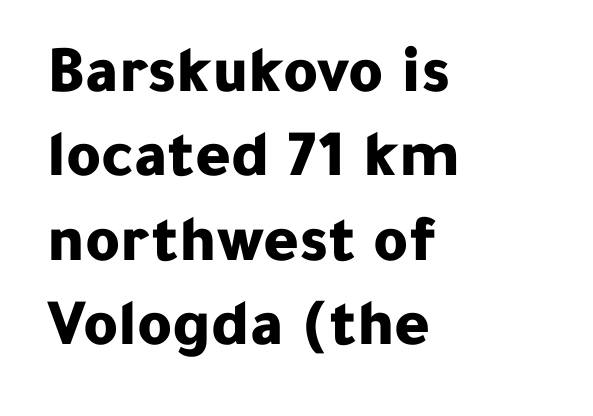
Rule under the text: the space is simply empty. The face used here is a sans, in the tradition of grotesques and geometrics. The paragraph shown leans on its left margin. This block has exactly the height ordinary leading produces.
